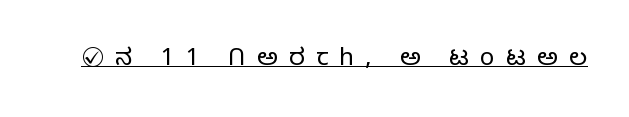
Q: Is the text bold? A: No.
Q: Is the text italic (slanted)? A: No, it is upright.
Q: Is the text underlined? A: Yes.
Q: Is the spacing between letters normal or unusually wide? A: Unusually wide.
